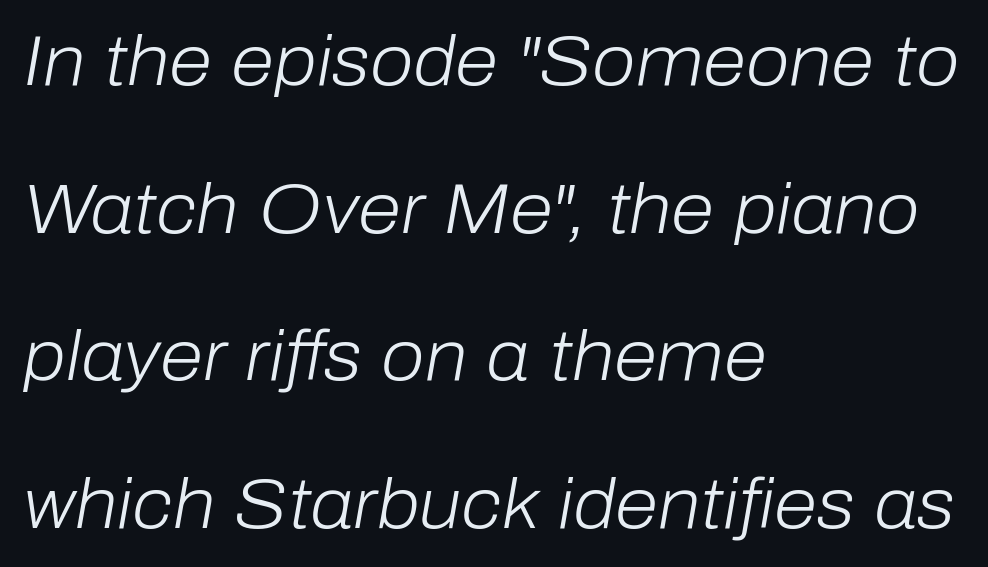
{"italic": "yes", "lean": "right", "slant_degrees": 10, "bold": "no", "weight": "light", "width": "normal", "stroke_contrast": "low", "x_height": "medium", "monospaced": "no", "underline": "no", "align": "left", "line_spacing": "loose", "line_spacing_ratio": 2.11, "letter_spacing": "normal", "letter_spacing_em": 0.0, "glyph_px": 70}
